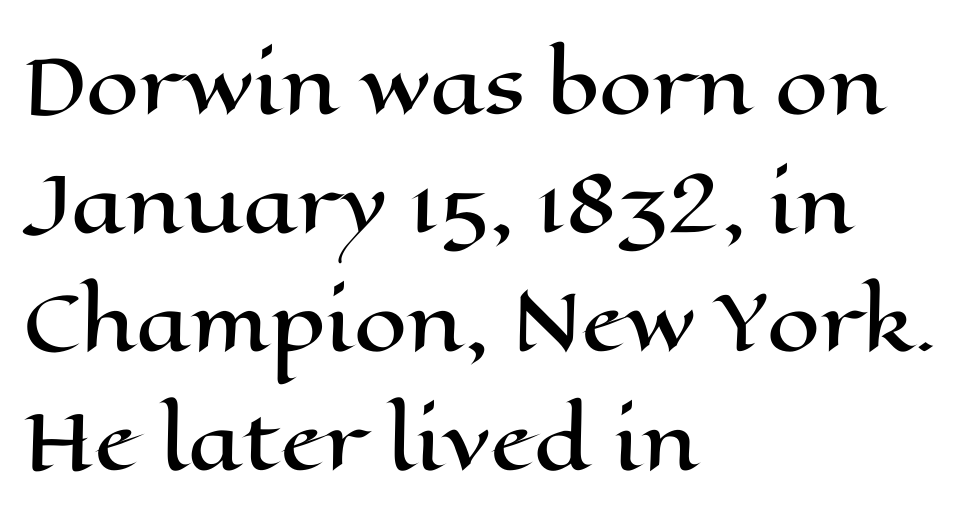
The image shows 76 px wide type, upright; set left-aligned, normal line spacing (1.56x), normal letter spacing, not underlined; high stroke contrast and a medium x-height.
